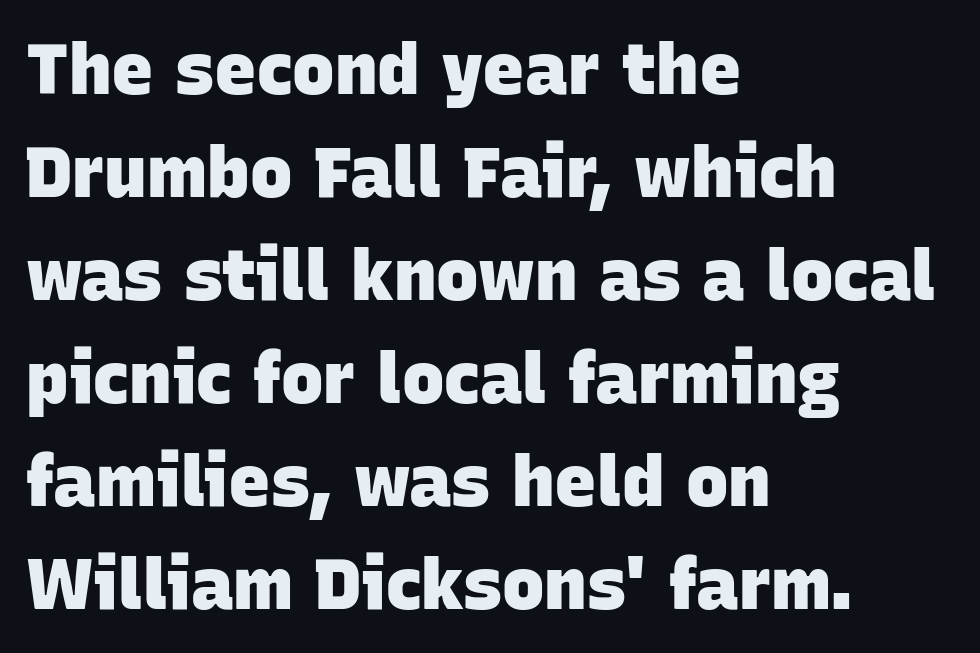
Q: Is the text bold? A: Yes.
Q: Is the typeface a serif or a sans-serif typeface? A: Sans-serif.
Q: Is the text underlined? A: No.
Q: How is the paragraph aligned? A: Left-aligned.
Q: Is the spacing between letters normal or unusually wide? A: Normal.
Q: Is the spacing between lines tight, normal or loose? A: Normal.
Q: Width (condensed, normal, or wide)? A: Normal.
Q: Stroke contrast? A: Low.
Q: x-height? A: Large.
Q: Monospaced? A: No.
